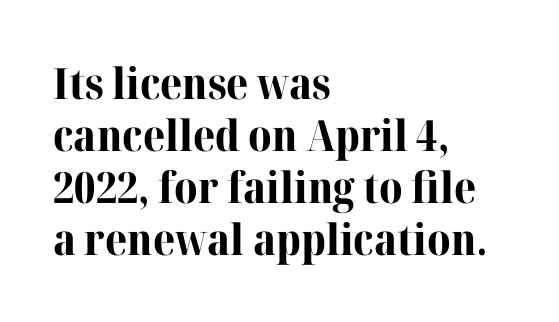
{"serif": "yes", "italic": "no", "bold": "yes", "weight": "bold", "width": "normal", "stroke_contrast": "high", "x_height": "medium", "monospaced": "no", "underline": "no", "align": "left", "line_spacing_ratio": 1.21, "letter_spacing": "normal", "letter_spacing_em": 0.0, "glyph_px": 43}
